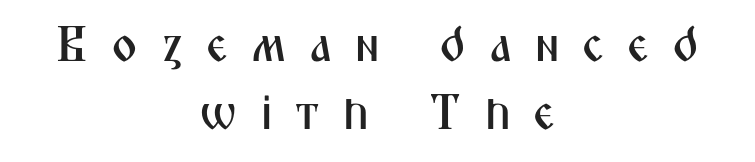
The image shows 50 px condensed sans-serif type, upright; set centered, normal line spacing (1.37x), unusually wide letter spacing (+0.45 em), not underlined; medium stroke contrast and a medium x-height.
